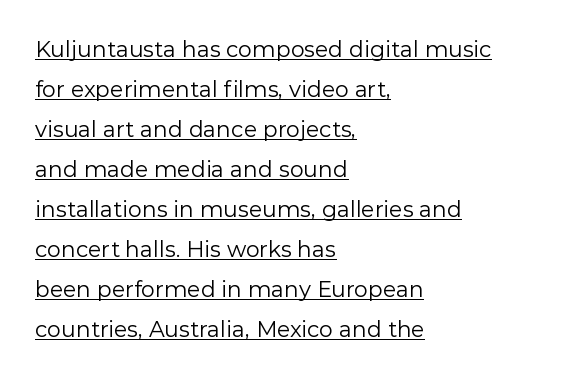
Q: Is the text bold? A: No.
Q: Is the text italic (slanted)? A: No, it is upright.
Q: Is the text underlined? A: Yes.
Q: How is the paragraph aligned? A: Left-aligned.
Q: Is the spacing between letters normal or unusually wide? A: Normal.
